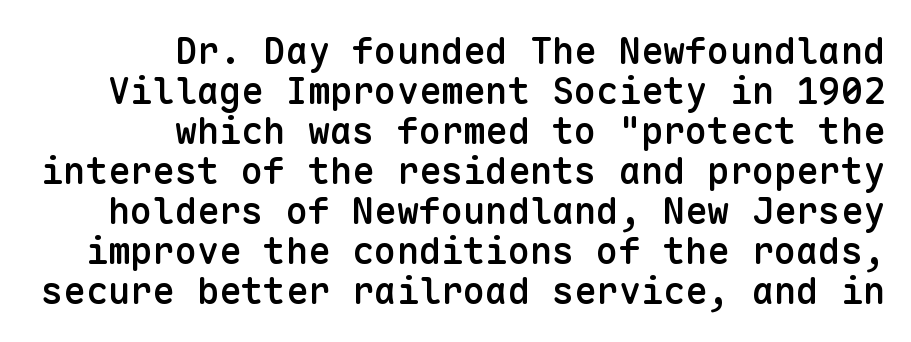
{"serif": "no", "italic": "no", "bold": "semi", "weight": "semibold", "width": "normal", "stroke_contrast": "low", "x_height": "medium", "monospaced": "yes", "underline": "no", "align": "right", "line_spacing": "tight", "line_spacing_ratio": 1.08, "letter_spacing": "normal", "letter_spacing_em": 0.0, "glyph_px": 37}
